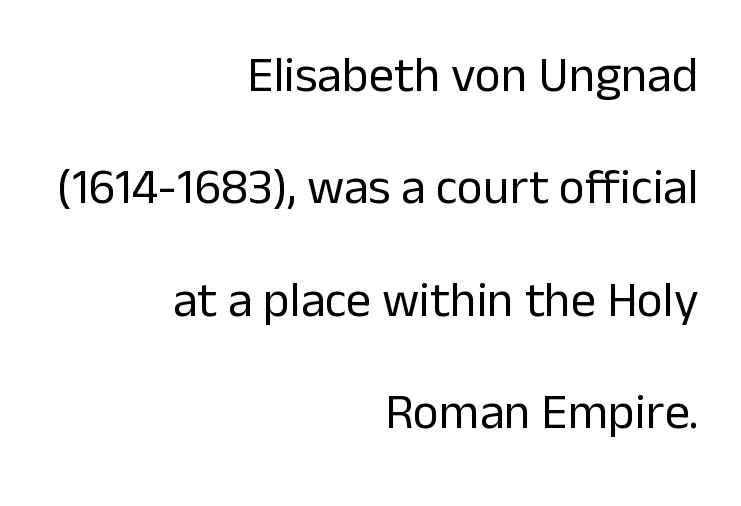
{"serif": "no", "italic": "no", "bold": "no", "weight": "regular", "width": "normal", "stroke_contrast": "low", "x_height": "medium", "monospaced": "no", "underline": "no", "align": "right", "line_spacing": "loose", "line_spacing_ratio": 2.25, "letter_spacing": "normal", "letter_spacing_em": 0.0, "glyph_px": 50}
